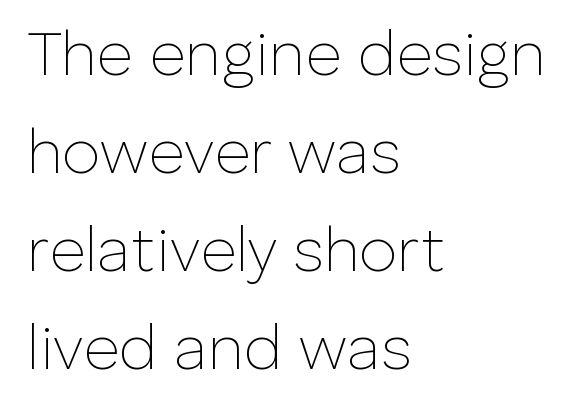
{"serif": "no", "italic": "no", "bold": "no", "weight": "thin", "width": "normal", "stroke_contrast": "low", "x_height": "medium", "monospaced": "no", "underline": "no", "align": "left", "line_spacing": "normal", "line_spacing_ratio": 1.58, "letter_spacing": "normal", "letter_spacing_em": 0.0, "glyph_px": 62}
